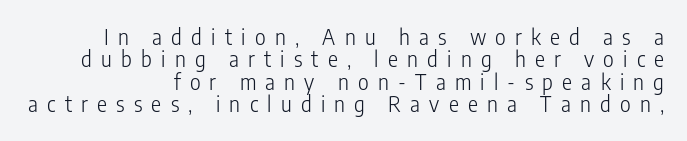
The image shows 21 px text type, upright; set right-aligned, tight line spacing (1.07x), unusually wide letter spacing (+0.44 em), not underlined.
